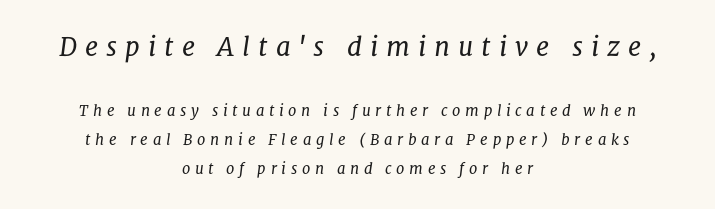
{"italic": "yes", "lean": "right", "slant_degrees": 8, "bold": "no", "underline": "no", "align": "center", "line_spacing": "loose", "line_spacing_ratio": 1.93, "letter_spacing": "wide", "letter_spacing_em": 0.31, "larger_block": "first", "size_ratio": 1.73, "glyph_px": 26}
